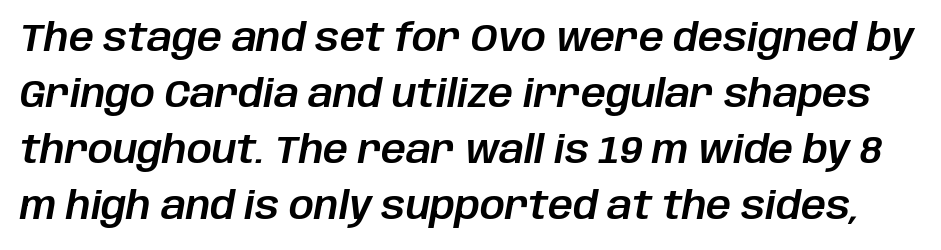
Is there much room between lines? A standard amount, neither cramped nor airy. Glyph-to-glyph distance matches everyday printed text. A typesetter would call this proportional, since set widths differ per character. No word sits above an underline. The axis of the letterforms is tilted away from vertical.
